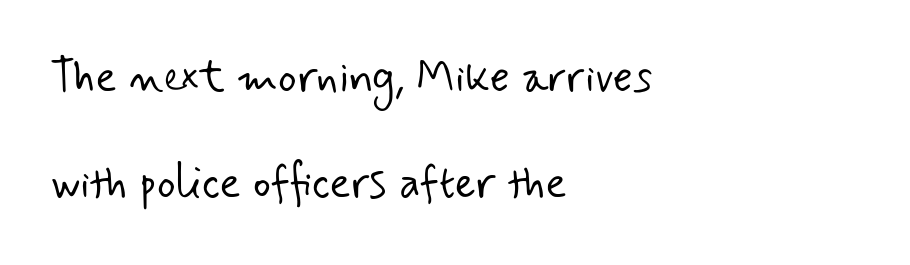
The image shows 44 px light sans-serif type; set left-aligned, loose line spacing (2.41x), normal letter spacing, not underlined; low stroke contrast and a small x-height.
